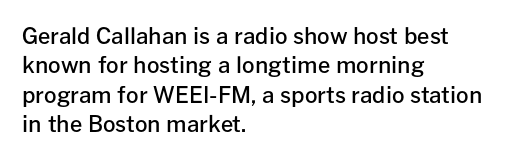
{"italic": "no", "bold": "semi", "underline": "no", "align": "left", "line_spacing": "normal", "line_spacing_ratio": 1.33, "letter_spacing": "normal", "letter_spacing_em": 0.0, "glyph_px": 22}
